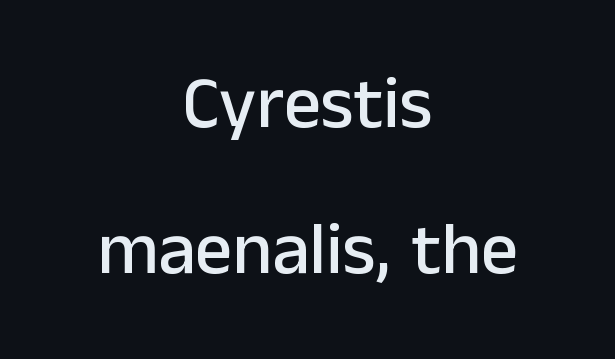
You can tell from the bare stems that sans-serif type was used. A great deal of white space separates one row of letters from the next. Nothing unusual about the tracking: characters are spaced as the font intends. The gap between lines stays unmarked. Visually the block forms a symmetrical silhouette, jagged on both flanks. Think of a printed novel: that variable character pitch is what you see here.
